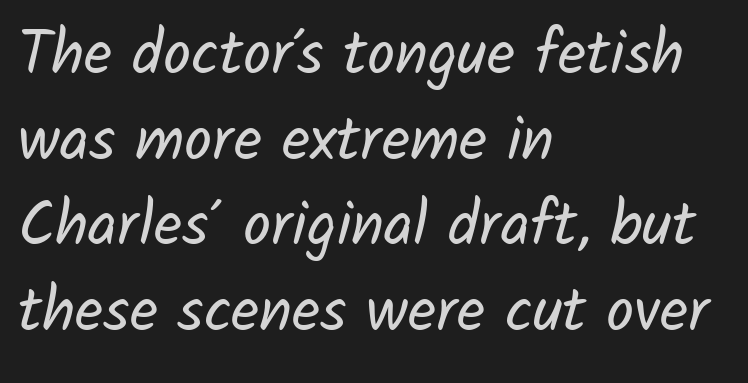
{"serif": "no", "bold": "no", "weight": "regular", "width": "normal", "stroke_contrast": "low", "x_height": "medium", "monospaced": "no", "underline": "no", "align": "left", "line_spacing": "normal", "line_spacing_ratio": 1.38, "letter_spacing": "normal", "letter_spacing_em": 0.0, "glyph_px": 62}
